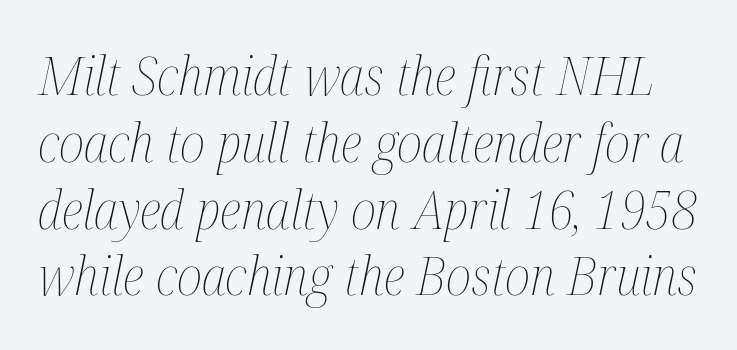
{"italic": "yes", "lean": "right", "slant_degrees": 12, "bold": "no", "weight": "thin", "width": "condensed", "stroke_contrast": "medium", "x_height": "medium", "monospaced": "no", "underline": "no", "line_spacing": "normal", "line_spacing_ratio": 1.26, "letter_spacing": "normal", "letter_spacing_em": 0.0, "glyph_px": 53}
